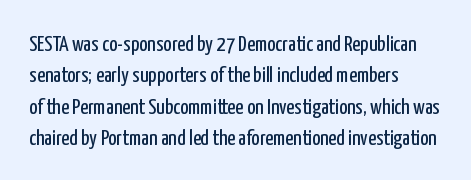
The image shows 22 px text type, upright; set left-aligned, normal line spacing (1.43x), normal letter spacing, not underlined.
